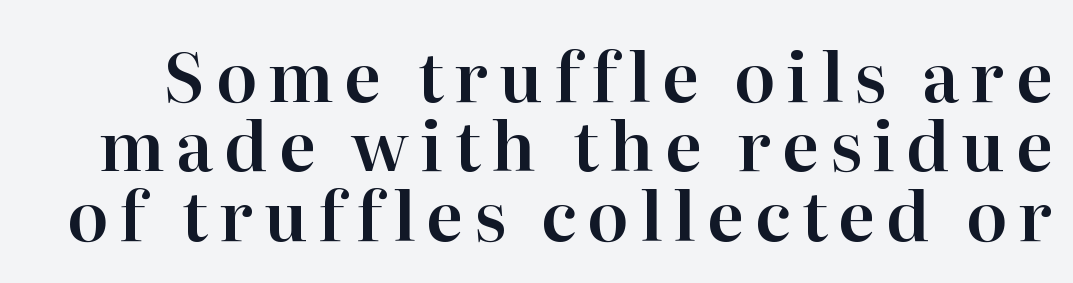
The text was rendered using a seriffed face with decorative stroke endings. The letters stand straight up with perfectly vertical stems. Think of a printed novel: that variable character pitch is what you see here. Descenders hang freely into open space. Successive baselines arrive quickly, one right under another.
